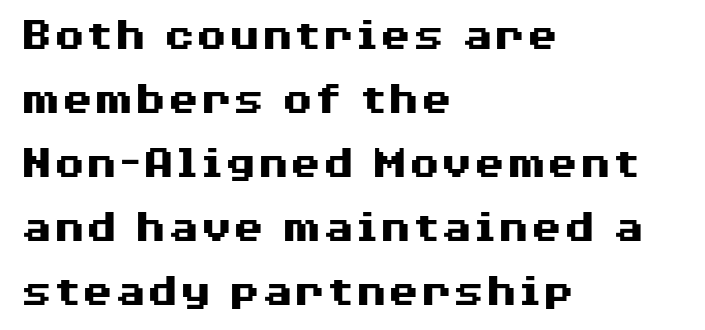
{"serif": "no", "italic": "no", "bold": "yes", "weight": "heavy", "width": "wide", "stroke_contrast": "medium", "x_height": "medium", "monospaced": "no", "underline": "no", "align": "left", "line_spacing": "normal", "line_spacing_ratio": 1.36, "letter_spacing": "normal", "letter_spacing_em": 0.0, "glyph_px": 47}
